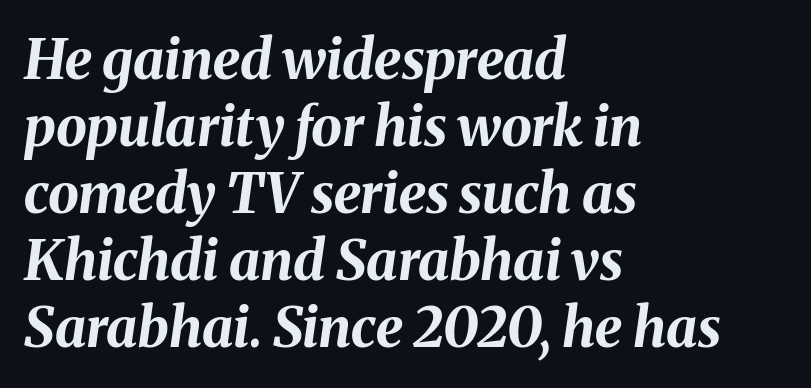
{"italic": "yes", "lean": "right", "slant_degrees": 8, "bold": "yes", "weight": "bold", "width": "normal", "stroke_contrast": "medium", "x_height": "medium", "monospaced": "no", "underline": "no", "align": "left", "line_spacing_ratio": 1.22, "letter_spacing": "normal", "letter_spacing_em": 0.0, "glyph_px": 55}
